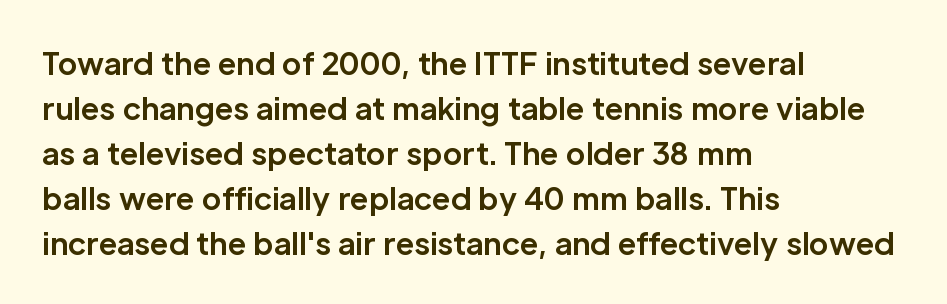
{"serif": "no", "italic": "no", "bold": "yes", "weight": "bold", "width": "normal", "stroke_contrast": "low", "x_height": "medium", "monospaced": "no", "underline": "no", "align": "left", "line_spacing": "normal", "line_spacing_ratio": 1.5, "letter_spacing": "normal", "letter_spacing_em": 0.0, "glyph_px": 30}
